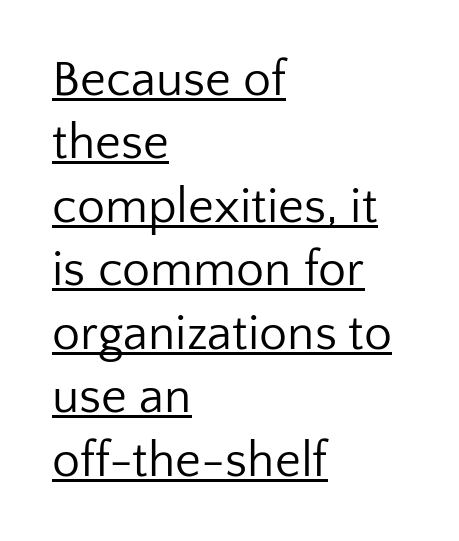
Q: Is the text bold? A: No.
Q: Is the text italic (slanted)? A: No, it is upright.
Q: Is the typeface a serif or a sans-serif typeface? A: Sans-serif.
Q: Is the text underlined? A: Yes.
Q: How is the paragraph aligned? A: Left-aligned.
Q: Is the spacing between letters normal or unusually wide? A: Normal.
Q: Is the spacing between lines tight, normal or loose? A: Normal.
Q: Width (condensed, normal, or wide)? A: Normal.
Q: Stroke contrast? A: Low.
Q: x-height? A: Medium.
Q: Monospaced? A: No.
